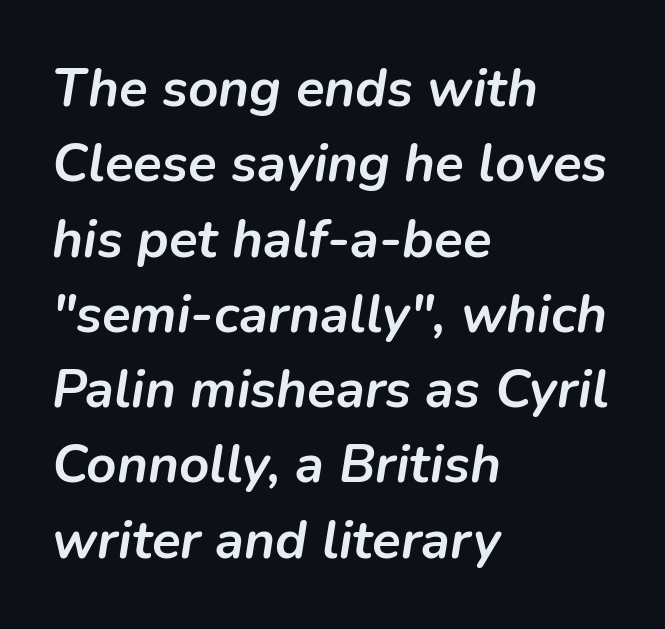
{"italic": "yes", "lean": "right", "slant_degrees": 9, "bold": "yes", "weight": "semibold", "width": "normal", "stroke_contrast": "low", "x_height": "medium", "monospaced": "no", "underline": "no", "align": "left", "line_spacing": "normal", "line_spacing_ratio": 1.42, "letter_spacing": "normal", "letter_spacing_em": 0.0, "glyph_px": 53}
